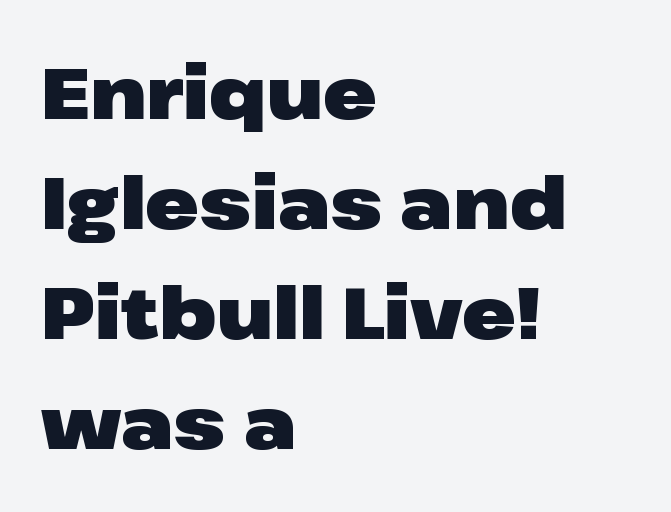
Q: Is the text bold? A: Yes.
Q: Is the text italic (slanted)? A: No, it is upright.
Q: Is the typeface a serif or a sans-serif typeface? A: Sans-serif.
Q: Is the text underlined? A: No.
Q: How is the paragraph aligned? A: Left-aligned.
Q: Is the spacing between letters normal or unusually wide? A: Normal.
Q: Is the spacing between lines tight, normal or loose? A: Normal.
Q: Width (condensed, normal, or wide)? A: Wide.
Q: Stroke contrast? A: Low.
Q: x-height? A: Medium.
Q: Monospaced? A: No.
